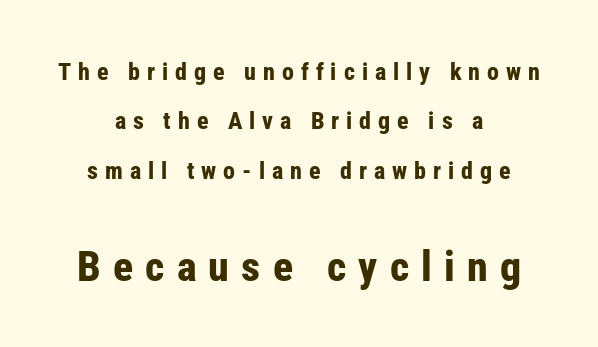
{"serif": "no", "italic": "no", "bold": "yes", "weight": "bold", "width": "condensed", "stroke_contrast": "low", "x_height": "medium", "monospaced": "no", "underline": "no", "align": "center", "line_spacing": "loose", "line_spacing_ratio": 2.06, "letter_spacing": "wide", "letter_spacing_em": 0.29, "larger_block": "second", "size_ratio": 1.75, "glyph_px": 42}
